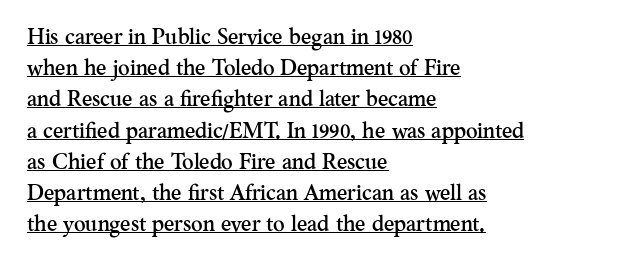
{"italic": "no", "underline": "yes", "align": "left", "line_spacing": "normal", "line_spacing_ratio": 1.42, "letter_spacing": "normal", "letter_spacing_em": 0.0, "glyph_px": 22}
